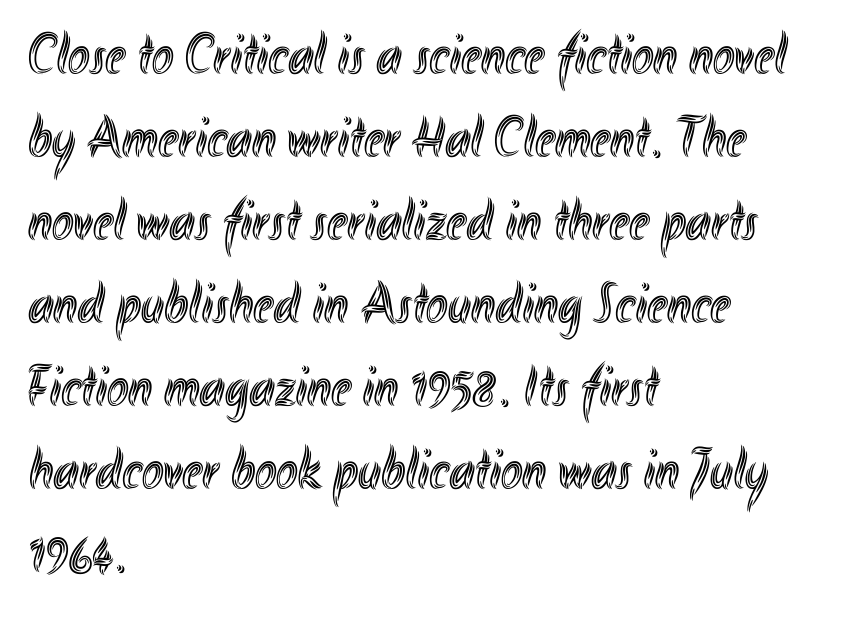
Q: Is the text italic (slanted)? A: Yes.
Q: Is the text underlined? A: No.
Q: How is the paragraph aligned? A: Left-aligned.
Q: Is the spacing between letters normal or unusually wide? A: Normal.
Q: Is the spacing between lines tight, normal or loose? A: Normal.
Q: Width (condensed, normal, or wide)? A: Condensed.
Q: x-height? A: Small.
Q: Monospaced? A: No.
